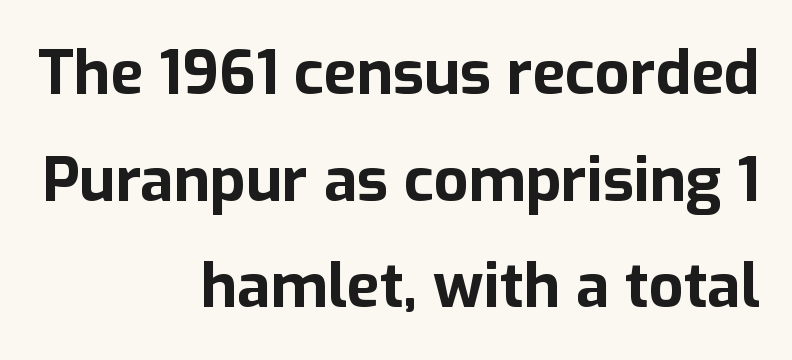
{"serif": "no", "italic": "no", "bold": "yes", "weight": "bold", "width": "normal", "stroke_contrast": "low", "x_height": "medium", "monospaced": "no", "underline": "no", "align": "right", "line_spacing_ratio": 1.75, "letter_spacing": "normal", "letter_spacing_em": 0.0, "glyph_px": 61}
